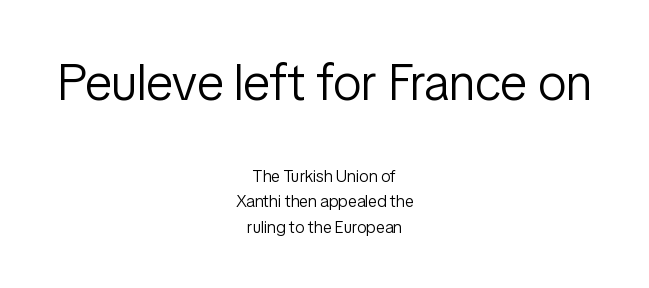
In this sample the first text group is rendered at the bigger scale. Visually the block forms a symmetrical silhouette, jagged on both flanks. This sample has the flowing, uneven cadence of proportional lettering. This is roman type, the default non-slanted kind. Classification — sans serif.
